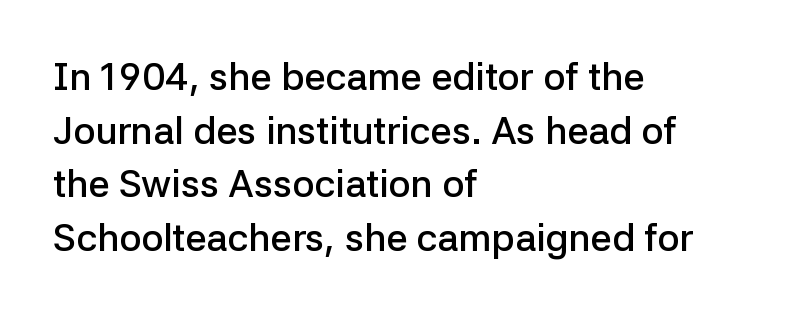
{"serif": "no", "italic": "no", "bold": "semi", "weight": "semibold", "width": "normal", "stroke_contrast": "low", "x_height": "medium", "monospaced": "no", "underline": "no", "align": "left", "line_spacing": "normal", "line_spacing_ratio": 1.41, "letter_spacing": "normal", "letter_spacing_em": 0.0, "glyph_px": 38}
